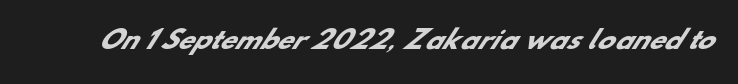
Q: Is the text bold? A: Yes.
Q: Is the text underlined? A: No.
Q: Is the spacing between letters normal or unusually wide? A: Normal.
